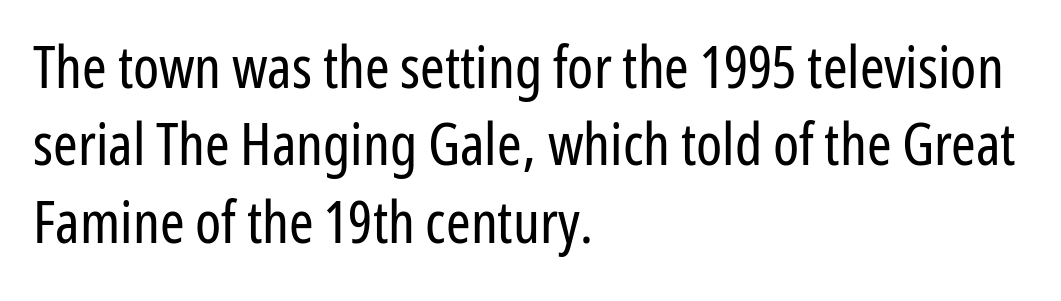
Q: Is the text bold? A: No.
Q: Is the text italic (slanted)? A: No, it is upright.
Q: Is the typeface a serif or a sans-serif typeface? A: Sans-serif.
Q: Is the text underlined? A: No.
Q: How is the paragraph aligned? A: Left-aligned.
Q: Is the spacing between letters normal or unusually wide? A: Normal.
Q: Is the spacing between lines tight, normal or loose? A: Normal.
Q: Width (condensed, normal, or wide)? A: Condensed.
Q: Stroke contrast? A: Low.
Q: x-height? A: Medium.
Q: Monospaced? A: No.
